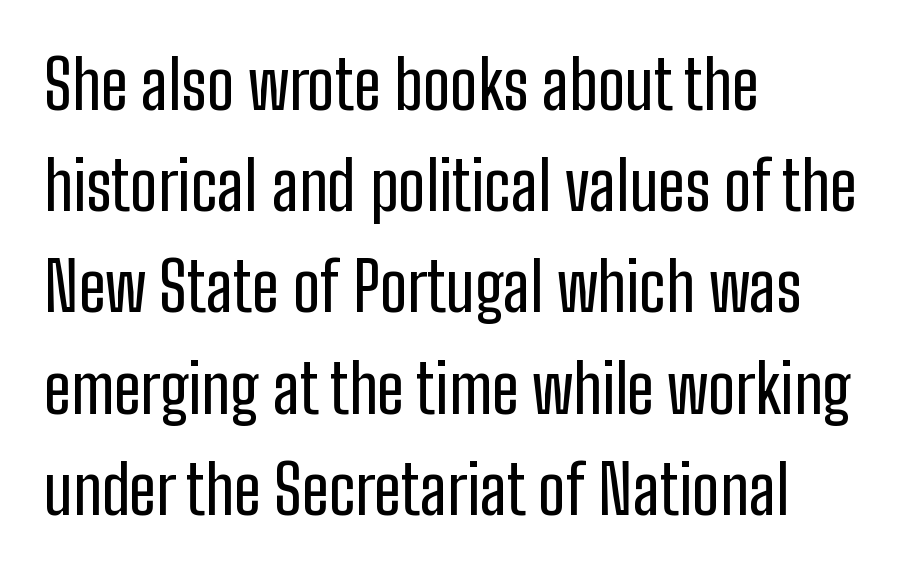
The rag falls on the right side of this text block. The line texture is even and compact thanks to regular tracking. Think of a printed novel: that variable character pitch is what you see here. The rendering uses a moderate line-height, typical for paragraphs. The area under the type is left untouched.
